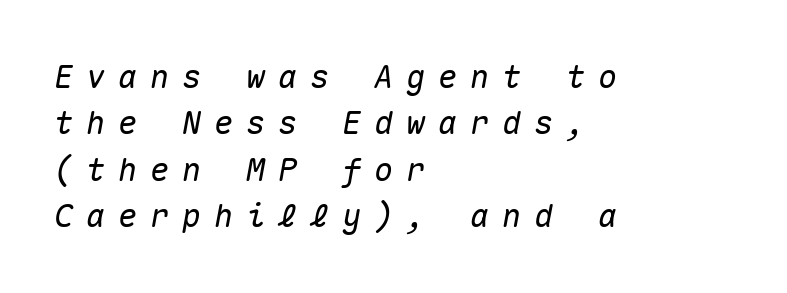
Students, observe: this is what conventionally led text looks like. The baseline area is clear. Fixed-width glyphs throughout — classic coding-font behaviour. This sample uses expanded letter spacing, leaving extra air between glyphs.
